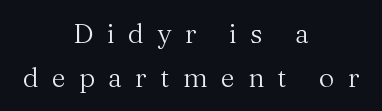
Q: Is the text bold? A: No.
Q: Is the text italic (slanted)? A: No, it is upright.
Q: Is the text underlined? A: No.
Q: How is the paragraph aligned? A: Centered.
Q: Is the spacing between letters normal or unusually wide? A: Unusually wide.
Q: Is the spacing between lines tight, normal or loose? A: Normal.
